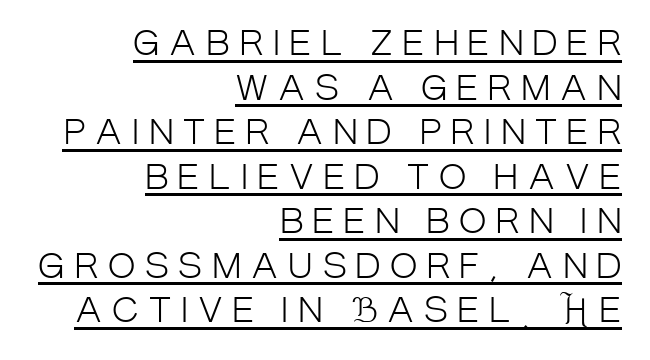
Caption: expanded tracking, letters set apart. Horizontally, the lines are justified to the trailing edge only. The lettering is marked with a stroke running underneath it. Varying glyph widths throughout — classic text-font behaviour.
